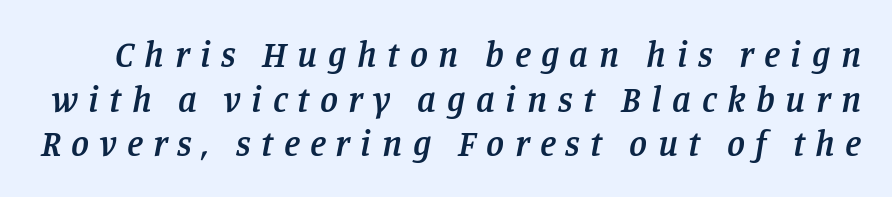
No word sits above an underline. Note: serifs present on the glyphs. Proportional: the letters do not fall into vertical columns. The sample has been set in demibold, a notch under bold. Does the lettering tilt? It does — this is italic. The face used here is rendered with a markedly widened letterfit.
